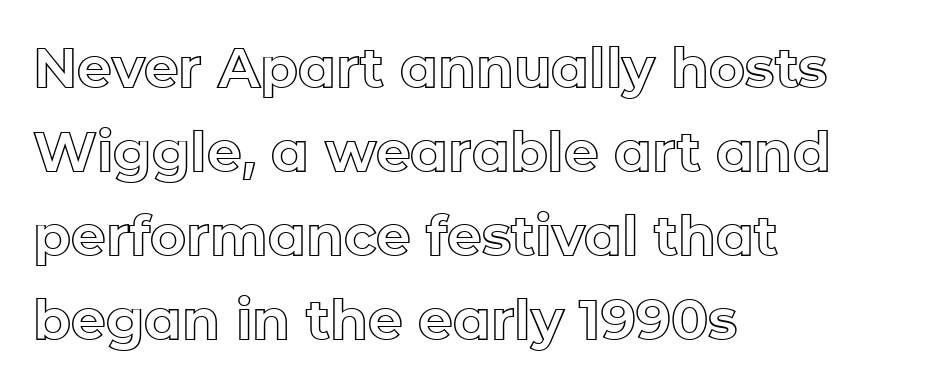
{"italic": "no", "width": "normal", "x_height": "medium", "monospaced": "no", "underline": "no", "align": "left", "line_spacing": "normal", "line_spacing_ratio": 1.53, "letter_spacing": "normal", "letter_spacing_em": 0.0, "glyph_px": 55}
